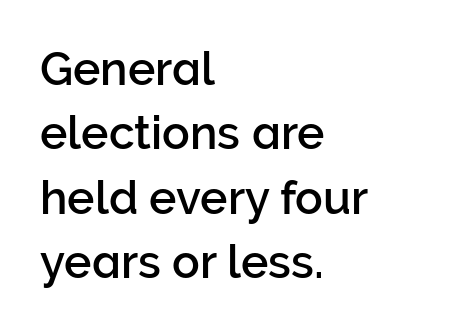
The image shows 46 px sans-serif type, upright; set left-aligned, normal line spacing (1.4x), normal letter spacing, not underlined; low stroke contrast and a medium x-height.
